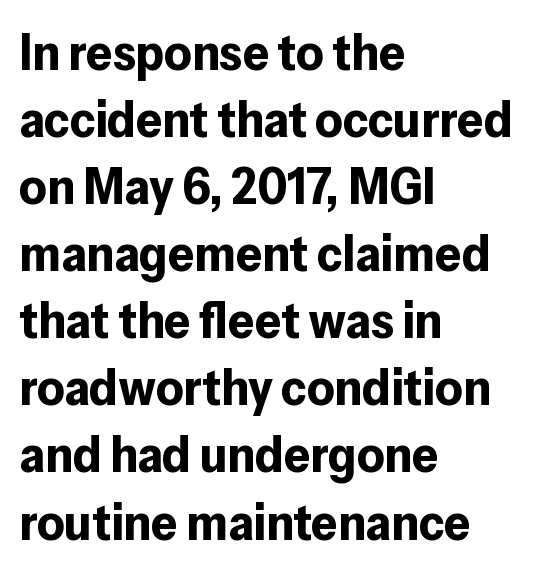
Honestly, the letter spacing is just normal — you wouldn't notice it. The font is running at its bold setting. Does the copy run flush right? No — it runs flush left. Descenders are the only things crossing below the line. Quick note: not italic, upright. Type style note: lacks serifs.
